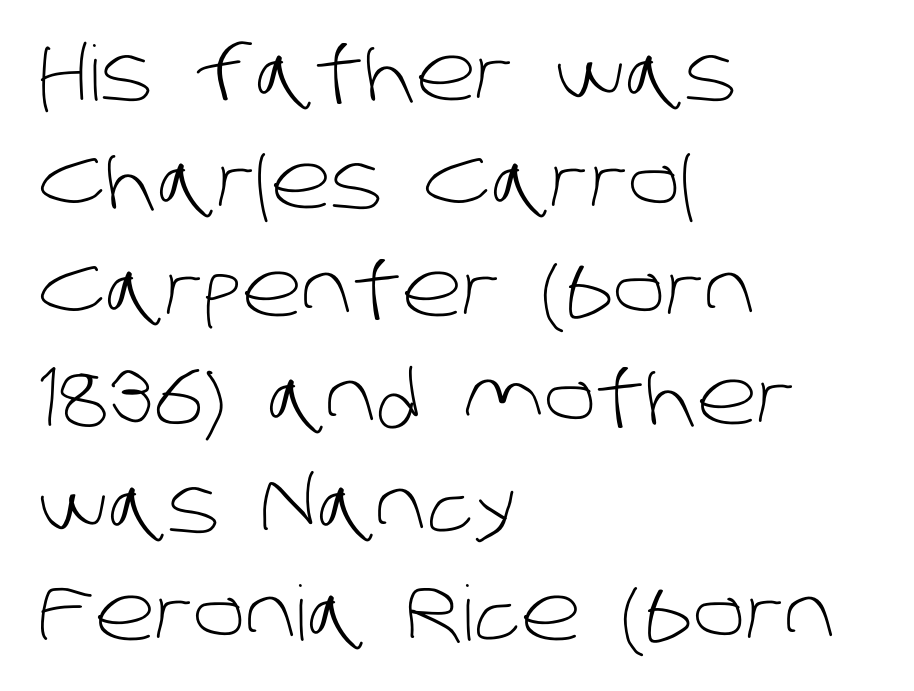
{"serif": "no", "bold": "no", "weight": "light", "width": "normal", "stroke_contrast": "low", "x_height": "large", "monospaced": "no", "underline": "no", "align": "left", "line_spacing": "normal", "line_spacing_ratio": 1.42, "letter_spacing": "normal", "letter_spacing_em": 0.0, "glyph_px": 76}
